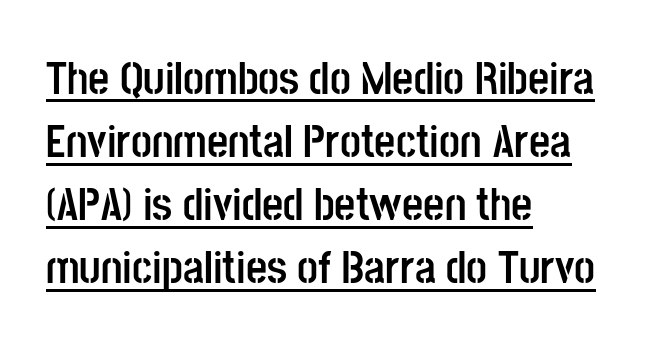
{"serif": "no", "italic": "no", "bold": "yes", "weight": "semibold", "width": "condensed", "stroke_contrast": "low", "x_height": "large", "monospaced": "no", "underline": "yes", "align": "left", "line_spacing": "normal", "line_spacing_ratio": 1.37, "letter_spacing": "normal", "letter_spacing_em": 0.0, "glyph_px": 46}
